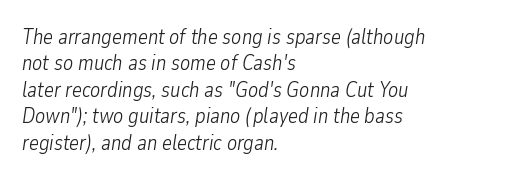
Q: Is the text bold? A: No.
Q: Is the text italic (slanted)? A: Yes, it leans right by about 9 degrees.
Q: Is the text underlined? A: No.
Q: How is the paragraph aligned? A: Left-aligned.
Q: Is the spacing between letters normal or unusually wide? A: Normal.
Q: Is the spacing between lines tight, normal or loose? A: Normal.
